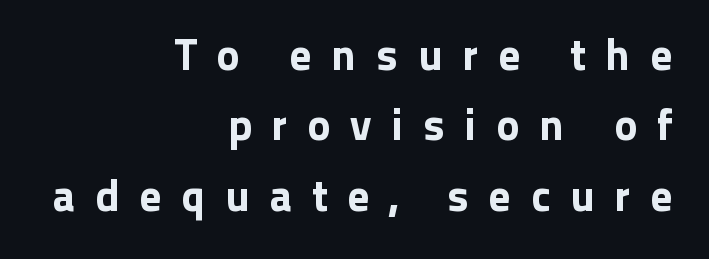
The image shows 44 px sans-serif type, upright; set right-aligned, normal line spacing (1.6x), unusually wide letter spacing (+0.45 em), not underlined; low stroke contrast and a medium x-height.
